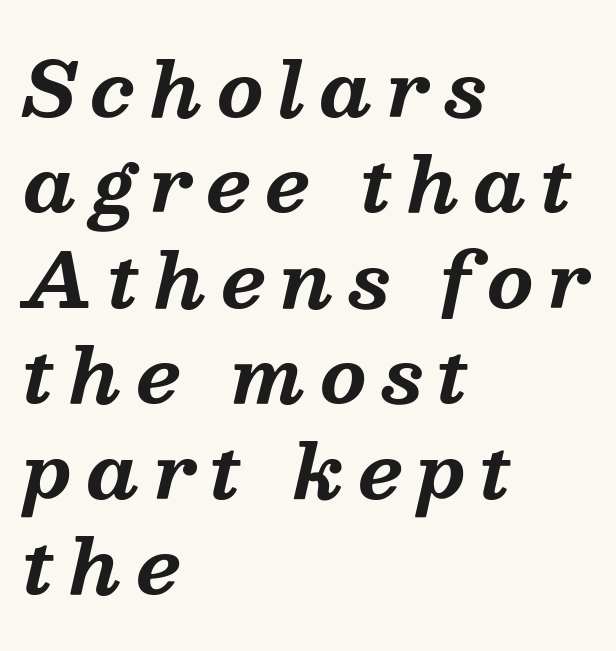
{"serif": "yes", "italic": "yes", "lean": "right", "slant_degrees": 13, "bold": "yes", "weight": "bold", "width": "normal", "stroke_contrast": "medium", "x_height": "medium", "monospaced": "no", "underline": "no", "align": "left", "line_spacing": "normal", "line_spacing_ratio": 1.29, "letter_spacing": "wide", "letter_spacing_em": 0.2, "glyph_px": 74}
